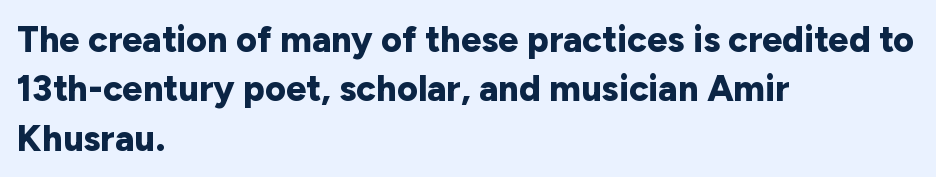
{"serif": "no", "italic": "no", "bold": "yes", "weight": "bold", "width": "normal", "stroke_contrast": "low", "x_height": "medium", "monospaced": "no", "underline": "no", "align": "left", "line_spacing": "normal", "line_spacing_ratio": 1.37, "letter_spacing": "normal", "letter_spacing_em": 0.0, "glyph_px": 36}
